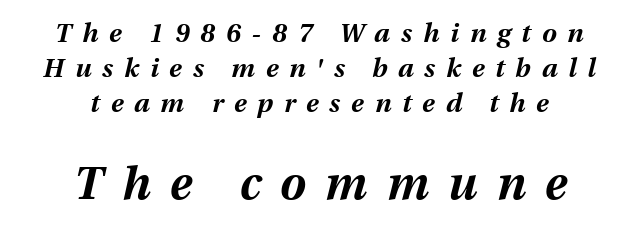
Q: Is the text bold? A: Yes.
Q: Is the text italic (slanted)? A: Yes, it leans right by about 13 degrees.
Q: Is the text underlined? A: No.
Q: How is the paragraph aligned? A: Centered.
Q: Is the spacing between letters normal or unusually wide? A: Unusually wide.
Q: Is the spacing between lines tight, normal or loose? A: Normal.
Q: Which block of text is set in a larger size, the first (top) or the second (bottom)? A: The second (bottom) one.
Q: Width (condensed, normal, or wide)? A: Normal.
Q: Stroke contrast? A: Medium.
Q: x-height? A: Medium.
Q: Monospaced? A: No.
